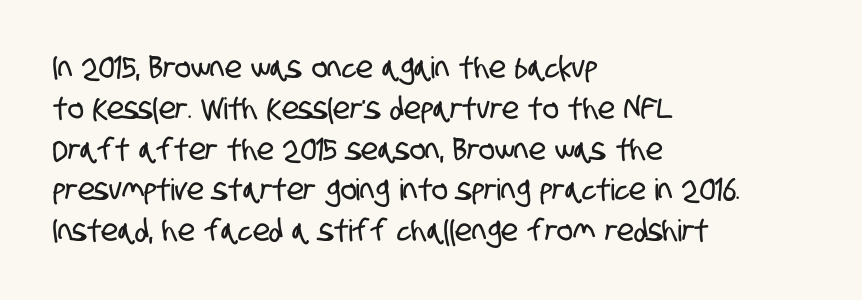
The foot of each line stays bare and open. This is sans-serif lettering, the kind often seen on screens and signage. Is the letter spacing exaggerated? No — it looks like the ordinary default. The typesetter chose a ragged-right arrangement here.
